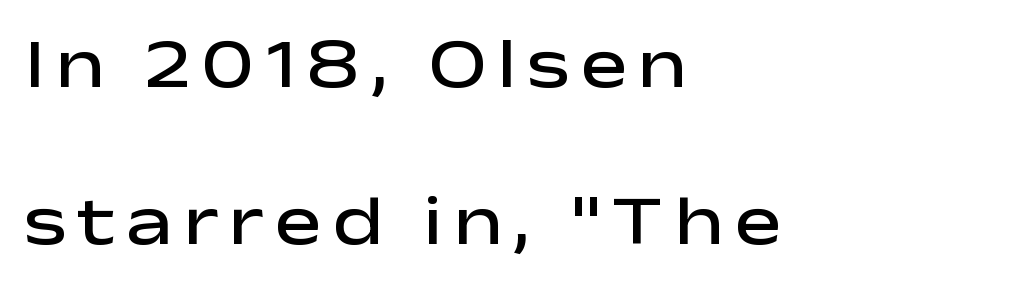
{"serif": "no", "italic": "no", "bold": "semi", "weight": "semibold", "width": "wide", "stroke_contrast": "low", "x_height": "medium", "monospaced": "no", "underline": "no", "align": "left", "line_spacing": "loose", "line_spacing_ratio": 2.24, "glyph_px": 70}
